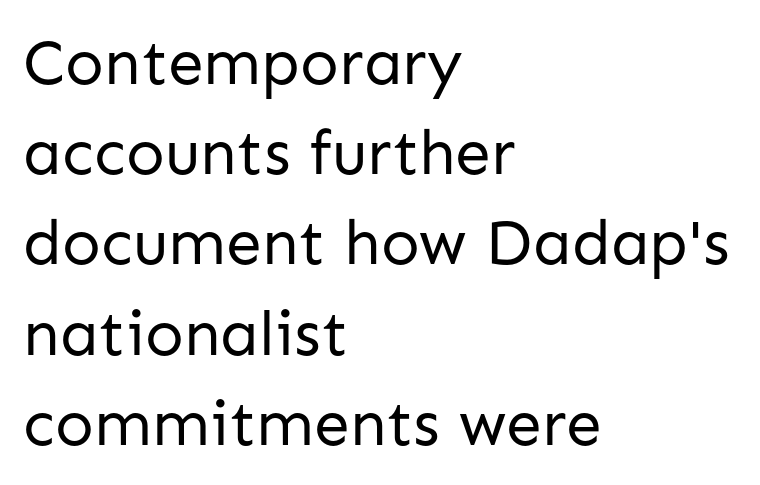
No extra tracking has been applied to these lines. Lines of text with bare space underneath. A sans-serif font was chosen for this passage. Honestly, the row spacing looks completely unremarkable. This rendering uses left alignment, leaving the right contour irregular.
